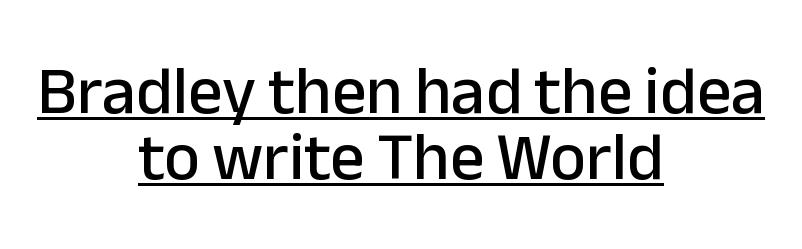
Note the varied advance widths — an 'i' is clearly narrower than an 'm'. Words appear dense and cohesive because spacing is normal. A rule runs beneath these lines of type. Rendered with straight, roman letterforms.
